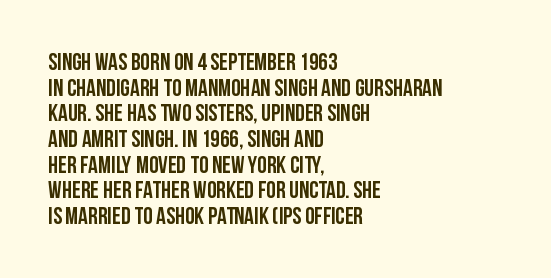
Q: Is the text italic (slanted)? A: No, it is upright.
Q: Is the text underlined? A: No.
Q: How is the paragraph aligned? A: Left-aligned.
Q: Is the spacing between letters normal or unusually wide? A: Normal.
Q: Is the spacing between lines tight, normal or loose? A: Tight.
